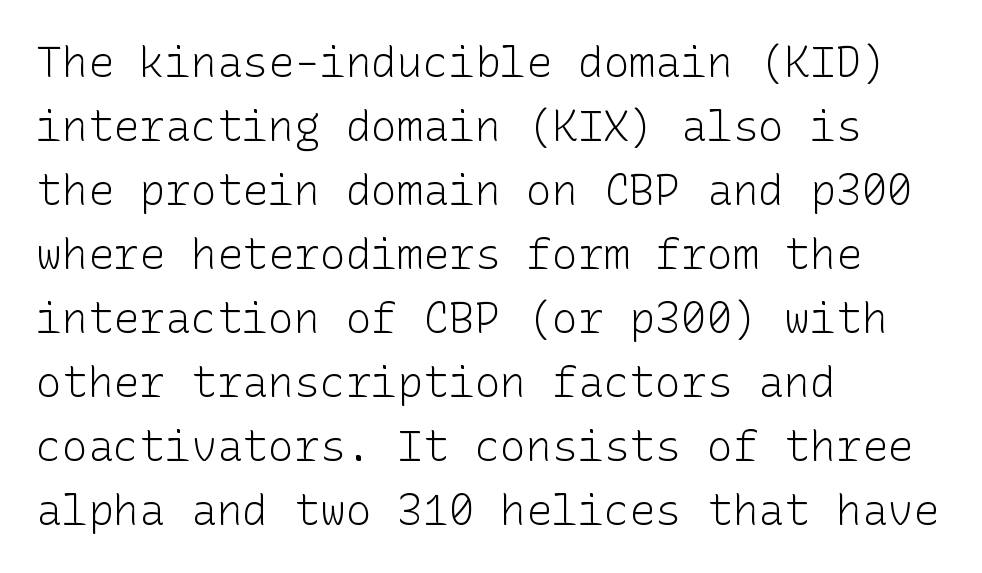
Think standard paragraph weight, or any step lighter than that. Any mark beneath the type? The region is blank. Check where the strokes stop: nothing finishes them off — pure sans. Vertically, the passage feels balanced, rows spaced as you'd expect. Tracking value appears to be zero — textbook default spacing. The lettering stays uniformly vertical, giving the passage a roman look.
